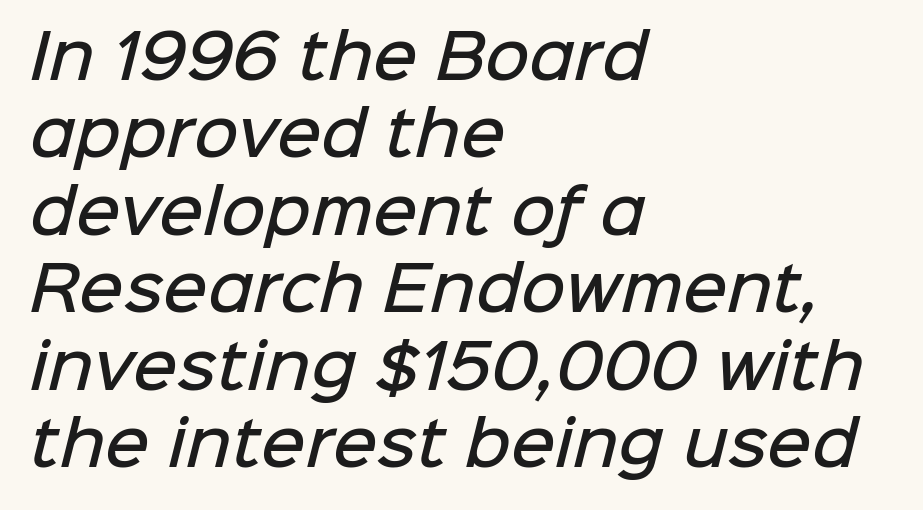
The image shows 61 px semibold sans-serif type; set left-aligned, normal line spacing (1.27x), normal letter spacing, not underlined; low stroke contrast and a medium x-height.
